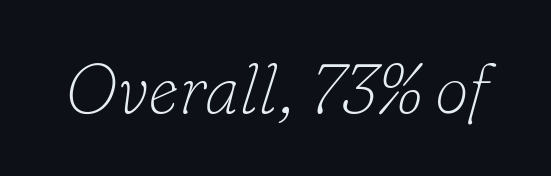
The image shows 69 px thin serif type, italic (leaning right); set normal letter spacing, not underlined; low stroke contrast and a small x-height.
